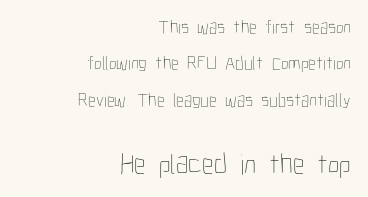
The image shows 29 px thin, condensed type, upright; set right-aligned, loose line spacing (1.91x), normal letter spacing, not underlined; the second (bottom) block is 1.53x larger; low stroke contrast and a medium x-height.
